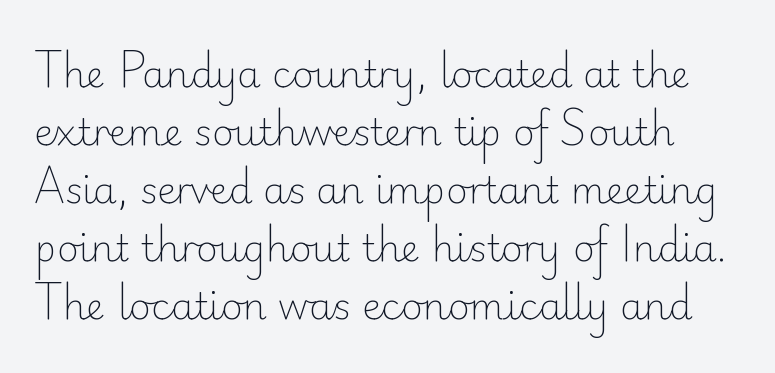
The image shows 37 px light sans-serif type, upright; set normal line spacing (1.57x), normal letter spacing, not underlined; low stroke contrast and a small x-height.
